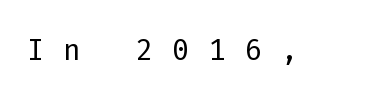
In terms of letterform style, serifs are entirely absent. Vertical stems look standard width or narrower in stroke. The specimen reads as upright at a glance. Glyph-to-glyph distance is far greater than everyday printed text. Descender tails drop into unmarked territory. This sample has the even, mechanical cadence of fixed-width lettering.
